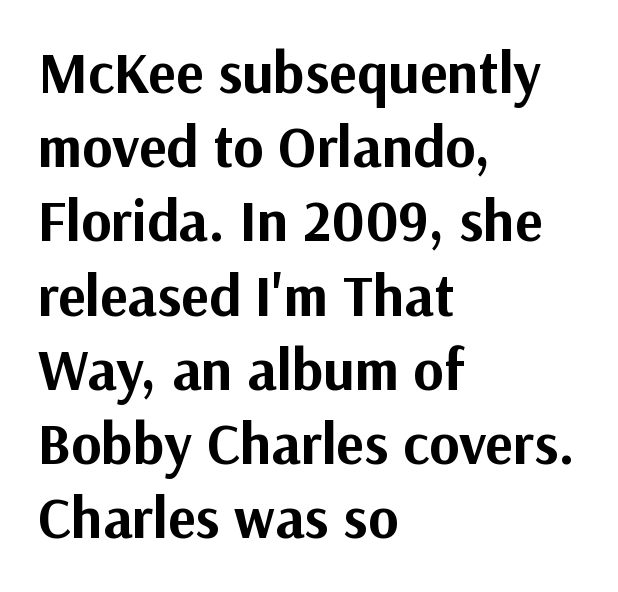
{"serif": "no", "italic": "no", "bold": "yes", "weight": "bold", "width": "normal", "stroke_contrast": "medium", "x_height": "medium", "monospaced": "no", "underline": "no", "align": "left", "line_spacing": "normal", "line_spacing_ratio": 1.28, "letter_spacing": "normal", "letter_spacing_em": 0.0, "glyph_px": 58}
